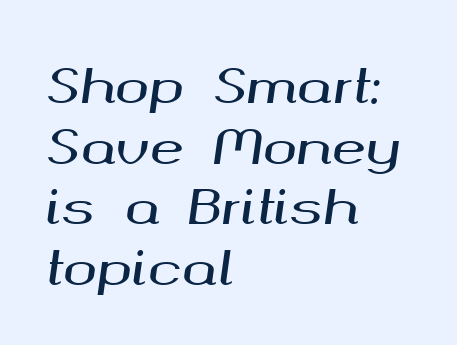
{"italic": "yes", "lean": "right", "slant_degrees": 8, "width": "wide", "stroke_contrast": "medium", "x_height": "medium", "monospaced": "no", "underline": "no", "align": "left", "line_spacing": "normal", "line_spacing_ratio": 1.32, "letter_spacing": "normal", "letter_spacing_em": 0.0, "glyph_px": 46}
